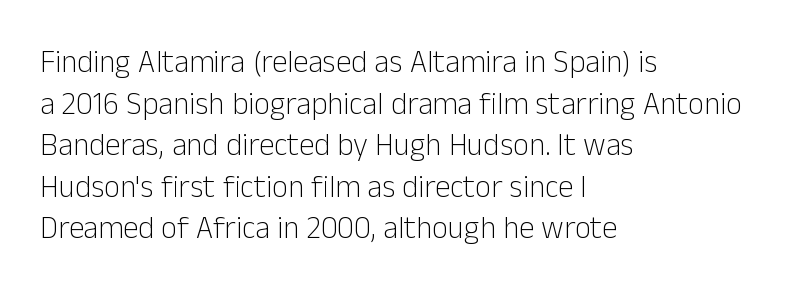
{"serif": "no", "italic": "no", "bold": "no", "weight": "light", "width": "normal", "stroke_contrast": "low", "x_height": "medium", "monospaced": "no", "underline": "no", "align": "left", "line_spacing": "normal", "line_spacing_ratio": 1.34, "letter_spacing": "normal", "letter_spacing_em": 0.0, "glyph_px": 31}
